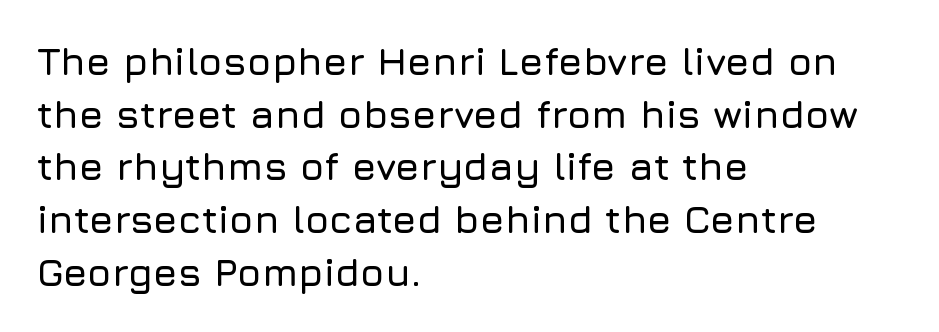
Q: Is the text italic (slanted)? A: No, it is upright.
Q: Is the typeface a serif or a sans-serif typeface? A: Sans-serif.
Q: Is the text underlined? A: No.
Q: How is the paragraph aligned? A: Left-aligned.
Q: Is the spacing between letters normal or unusually wide? A: Normal.
Q: Is the spacing between lines tight, normal or loose? A: Normal.
Q: Width (condensed, normal, or wide)? A: Normal.
Q: Stroke contrast? A: Low.
Q: x-height? A: Medium.
Q: Monospaced? A: No.
